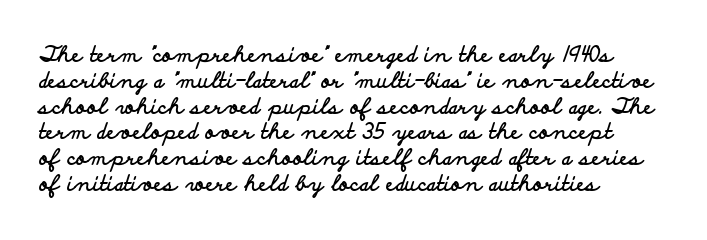
{"bold": "yes", "underline": "no", "align": "left", "line_spacing_ratio": 1.23, "letter_spacing": "normal", "letter_spacing_em": 0.0, "glyph_px": 21}
